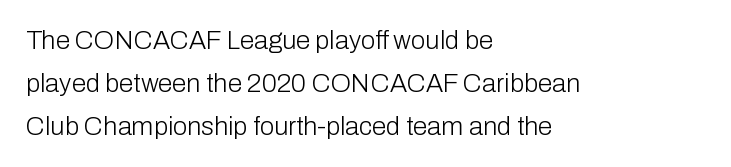
{"italic": "no", "bold": "no", "underline": "no", "align": "left", "line_spacing": "normal", "line_spacing_ratio": 1.65, "letter_spacing": "normal", "letter_spacing_em": 0.0, "glyph_px": 26}
